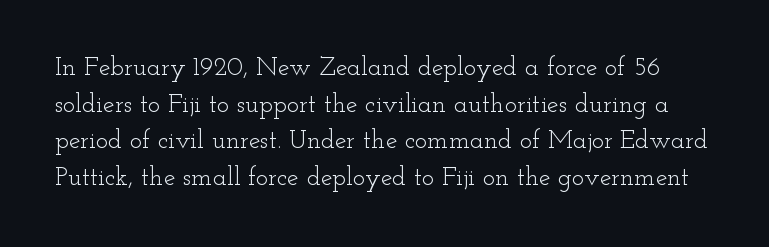
The image shows 26 px text type, upright; set normal line spacing (1.41x), normal letter spacing, not underlined.
